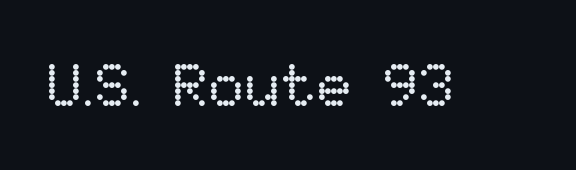
The image shows 60 px regular-weight type, upright; set normal letter spacing, not underlined; low stroke contrast and a medium x-height.
